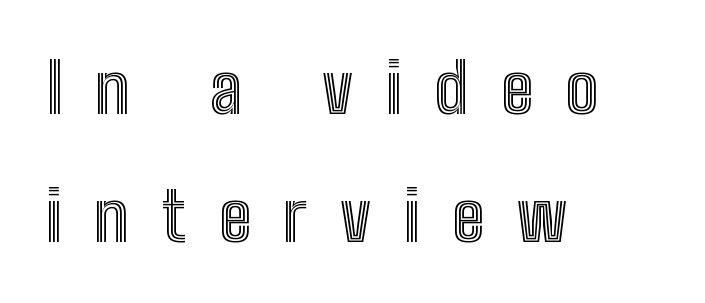
{"italic": "no", "width": "condensed", "x_height": "medium", "monospaced": "no", "underline": "no", "align": "left", "line_spacing_ratio": 1.85, "letter_spacing": "wide", "letter_spacing_em": 0.47, "glyph_px": 69}
